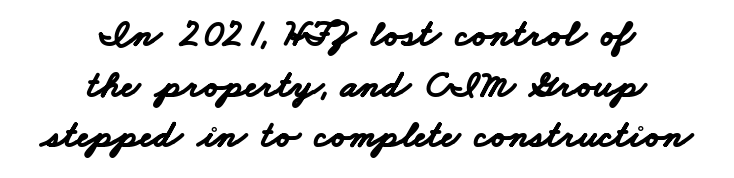
Leading matches the norm, producing a regular column. Classification — sans serif. Characters follow at the spacing the type designer built in. These lines are rendered in a variable-pitch font. Compared with a flush-left layout, this one balances lines on the center instead.
